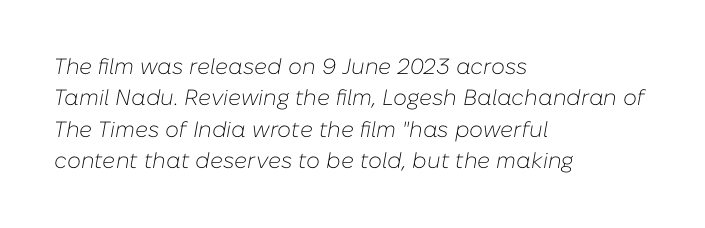
{"italic": "yes", "lean": "right", "slant_degrees": 10, "bold": "no", "underline": "no", "align": "left", "line_spacing": "normal", "line_spacing_ratio": 1.43, "letter_spacing": "normal", "letter_spacing_em": 0.0, "glyph_px": 22}
